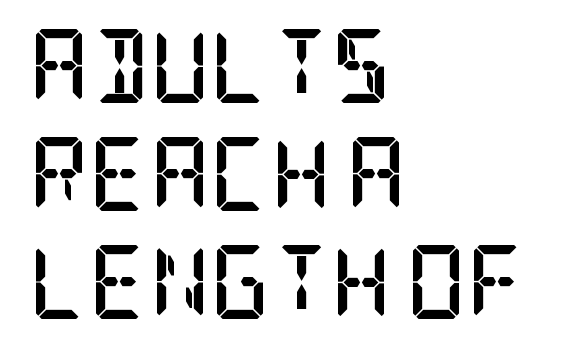
Q: Is the text bold? A: Yes.
Q: Is the text italic (slanted)? A: No, it is upright.
Q: Is the typeface a serif or a sans-serif typeface? A: Serif.
Q: Is the text underlined? A: No.
Q: How is the paragraph aligned? A: Left-aligned.
Q: Is the spacing between letters normal or unusually wide? A: Normal.
Q: Is the spacing between lines tight, normal or loose? A: Normal.
Q: Width (condensed, normal, or wide)? A: Condensed.
Q: Stroke contrast? A: Low.
Q: x-height? A: Large.
